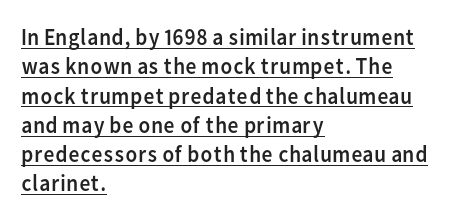
The image shows 24 px text type, upright; set left-aligned, line spacing 1.22x, normal letter spacing, underlined.
